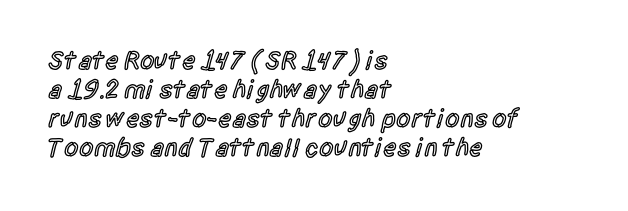
The image shows 26 px text type; set left-aligned, tight line spacing (1.12x), normal letter spacing, not underlined.
